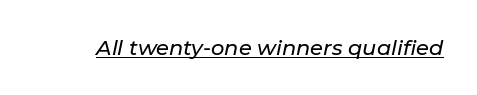
Q: Is the text italic (slanted)? A: Yes, it leans right by about 11 degrees.
Q: Is the text underlined? A: Yes.
Q: Is the spacing between letters normal or unusually wide? A: Normal.
